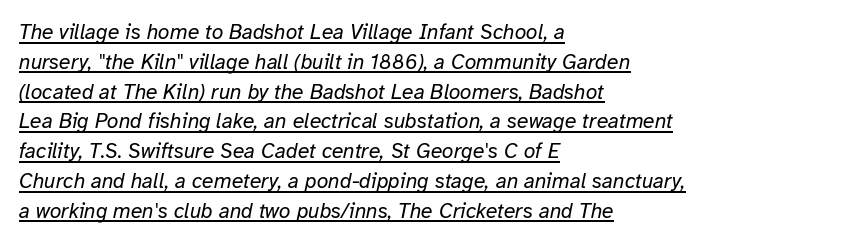
{"italic": "yes", "lean": "right", "slant_degrees": 12, "bold": "no", "underline": "yes", "align": "left", "line_spacing": "normal", "line_spacing_ratio": 1.42, "letter_spacing": "normal", "letter_spacing_em": 0.0, "glyph_px": 21}
